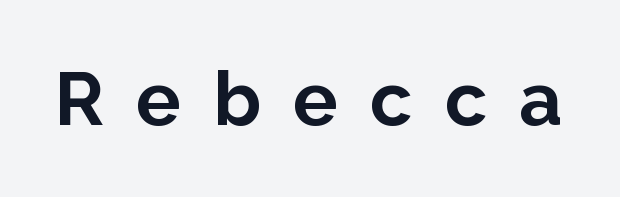
The typography opts for an upright posture over an oblique one. Spacing between characters has been opened up far beyond the box default. Do the characters align in a grid? No, the font is proportional. The strip under each line holds only bare page. Its strokes are broad and dark, the hallmark of bold type.
